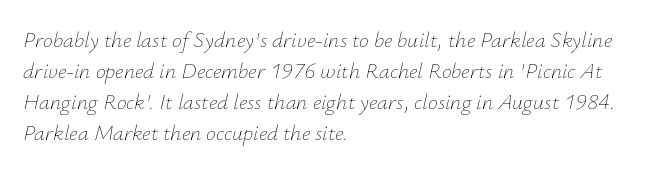
{"italic": "yes", "lean": "right", "slant_degrees": 12, "bold": "no", "underline": "no", "align": "left", "line_spacing": "normal", "line_spacing_ratio": 1.41, "letter_spacing": "normal", "letter_spacing_em": 0.0, "glyph_px": 22}
